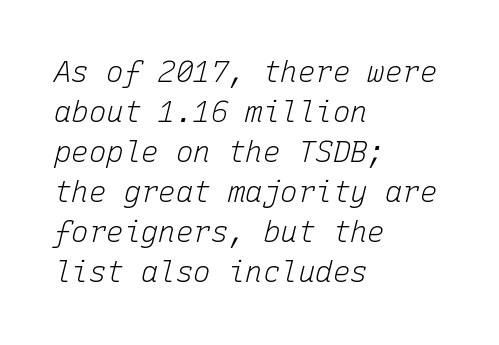
Observe the ordinary spacing: letters are neighbours, not strangers. If you measured baseline to baseline, you'd find a middling distance. The passage shown is typed in a monospace face where columns stay perfectly aligned. This rendering uses left alignment, leaving the right contour irregular.
